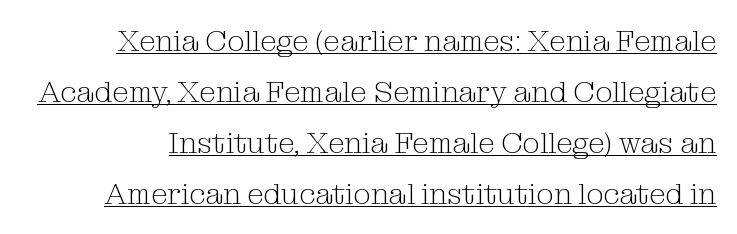
The image shows 30 px light serif type, upright; set normal line spacing (1.7x), normal letter spacing, underlined; medium stroke contrast and a medium x-height.
